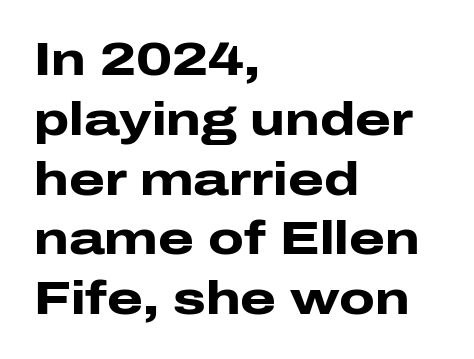
Here the designer chose a conventional face with non-uniform glyph widths. Line beginnings align vertically; line endings do not. Caption: standard tracking, unaltered. A full-strength bold gives these letters their thick strokes. Does the type have serifs? No, each stem ends abruptly. If you measured baseline to baseline, you'd find a middling distance.
